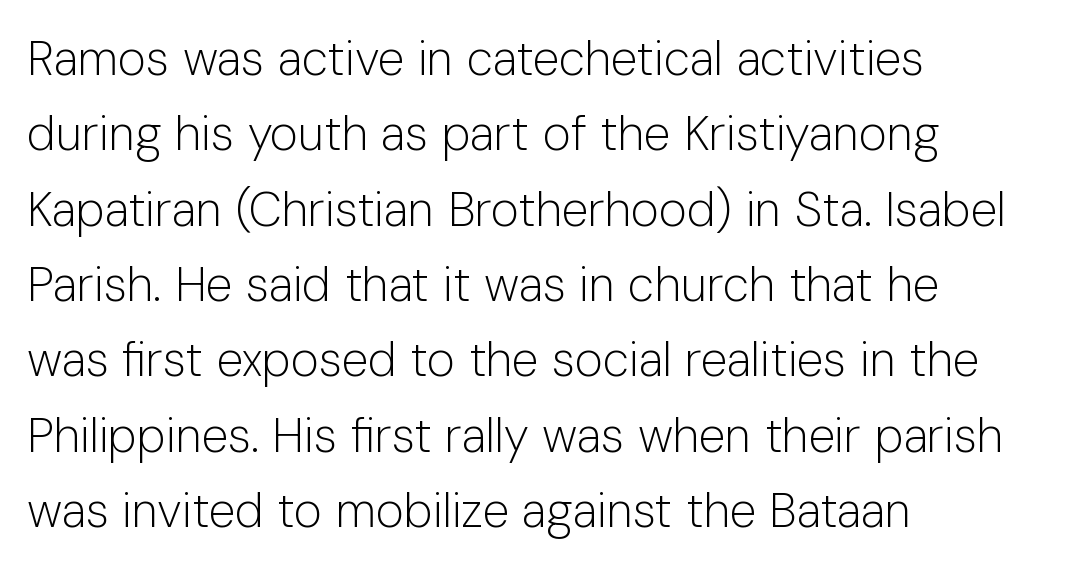
Q: Is the text bold? A: No.
Q: Is the text italic (slanted)? A: No, it is upright.
Q: Is the typeface a serif or a sans-serif typeface? A: Sans-serif.
Q: Is the text underlined? A: No.
Q: How is the paragraph aligned? A: Left-aligned.
Q: Is the spacing between letters normal or unusually wide? A: Normal.
Q: Is the spacing between lines tight, normal or loose? A: Normal.
Q: Width (condensed, normal, or wide)? A: Normal.
Q: Stroke contrast? A: Low.
Q: x-height? A: Medium.
Q: Monospaced? A: No.
